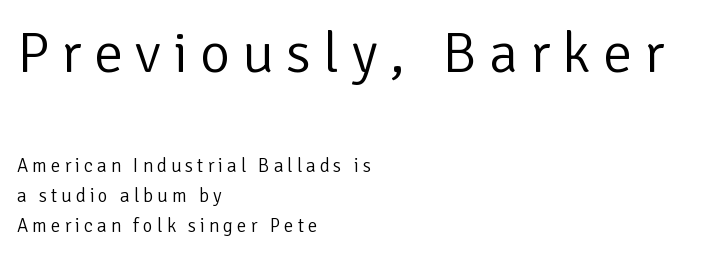
{"serif": "no", "italic": "no", "bold": "no", "weight": "light", "width": "normal", "stroke_contrast": "low", "x_height": "medium", "monospaced": "no", "underline": "no", "align": "left", "line_spacing": "normal", "line_spacing_ratio": 1.57, "letter_spacing": "wide", "letter_spacing_em": 0.21, "larger_block": "first", "size_ratio": 3.05, "glyph_px": 58}
